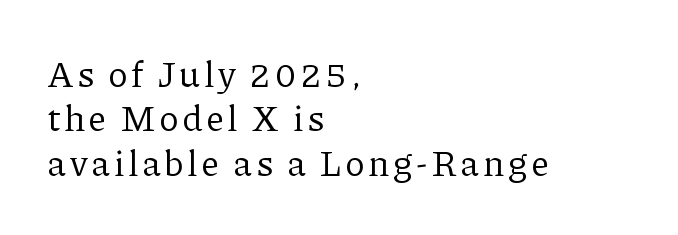
Q: Is the text bold? A: No.
Q: Is the text italic (slanted)? A: No, it is upright.
Q: Is the typeface a serif or a sans-serif typeface? A: Serif.
Q: Is the text underlined? A: No.
Q: How is the paragraph aligned? A: Left-aligned.
Q: Width (condensed, normal, or wide)? A: Normal.
Q: Stroke contrast? A: Low.
Q: x-height? A: Medium.
Q: Monospaced? A: No.
